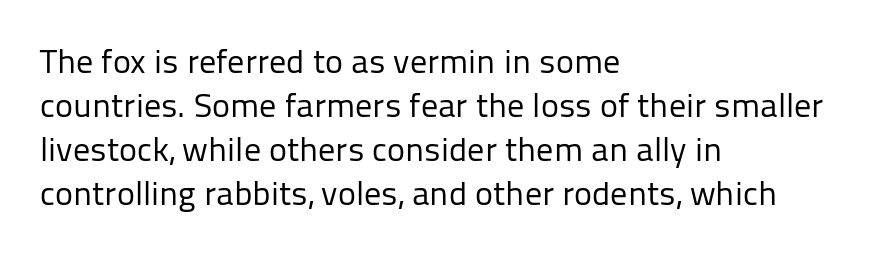
This rendering employs a face without finishing strokes, i.e., a sans-serif. Characters remain perfectly vertical along every line. Notice how the passage keeps a crisp vertical edge on the left only. Varying glyph widths throughout — classic text-font behaviour.
